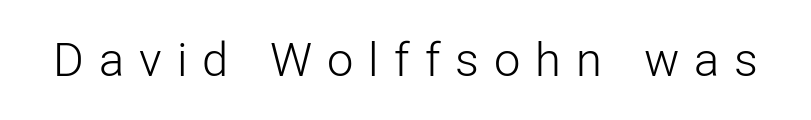
Q: Is the text bold? A: No.
Q: Is the text italic (slanted)? A: No, it is upright.
Q: Is the typeface a serif or a sans-serif typeface? A: Sans-serif.
Q: Is the text underlined? A: No.
Q: Is the spacing between letters normal or unusually wide? A: Unusually wide.
Q: Width (condensed, normal, or wide)? A: Normal.
Q: Stroke contrast? A: Low.
Q: x-height? A: Medium.
Q: Monospaced? A: No.
